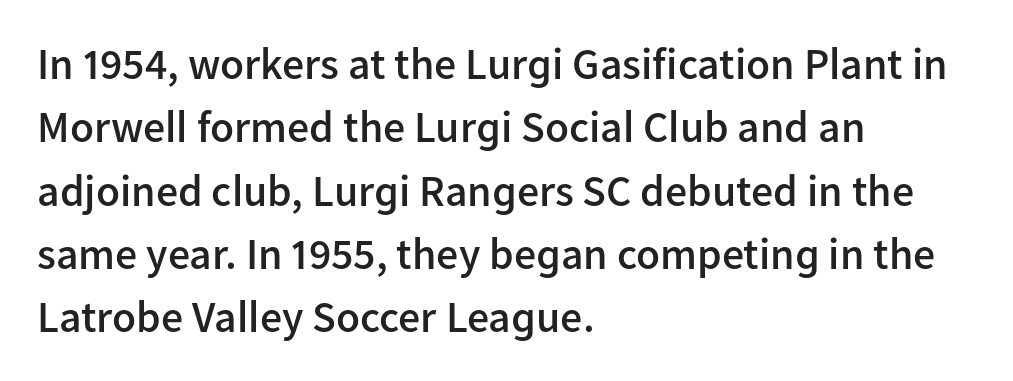
The image shows 44 px semibold sans-serif type, upright; set left-aligned, normal line spacing (1.44x), normal letter spacing, not underlined; low stroke contrast and a medium x-height.
